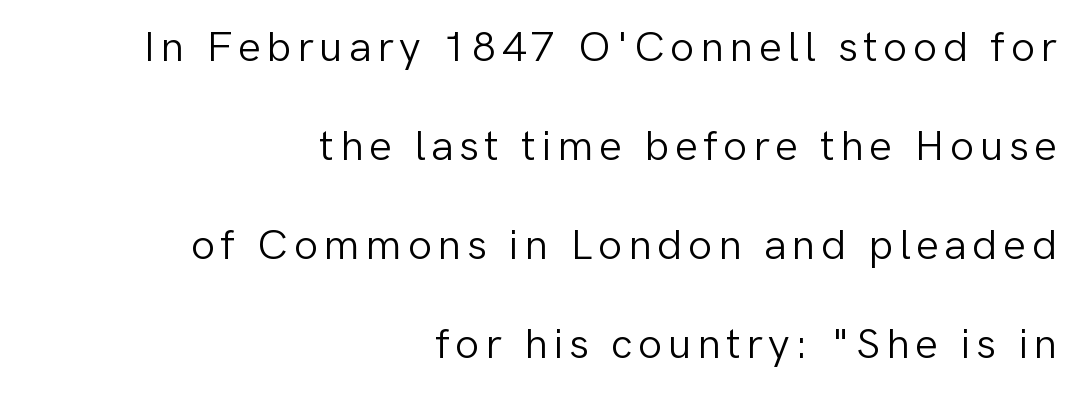
Q: Is the text bold? A: No.
Q: Is the text italic (slanted)? A: No, it is upright.
Q: Is the typeface a serif or a sans-serif typeface? A: Sans-serif.
Q: Is the text underlined? A: No.
Q: How is the paragraph aligned? A: Right-aligned.
Q: Is the spacing between lines tight, normal or loose? A: Loose.
Q: Width (condensed, normal, or wide)? A: Normal.
Q: Stroke contrast? A: Low.
Q: x-height? A: Medium.
Q: Monospaced? A: No.
